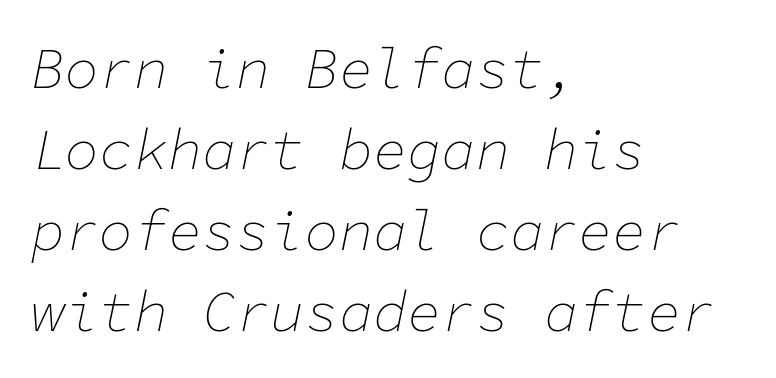
{"italic": "yes", "lean": "right", "slant_degrees": 11, "bold": "no", "weight": "thin", "width": "normal", "stroke_contrast": "low", "x_height": "medium", "monospaced": "yes", "underline": "no", "align": "left", "line_spacing": "normal", "line_spacing_ratio": 1.42, "letter_spacing": "normal", "letter_spacing_em": 0.0, "glyph_px": 57}
